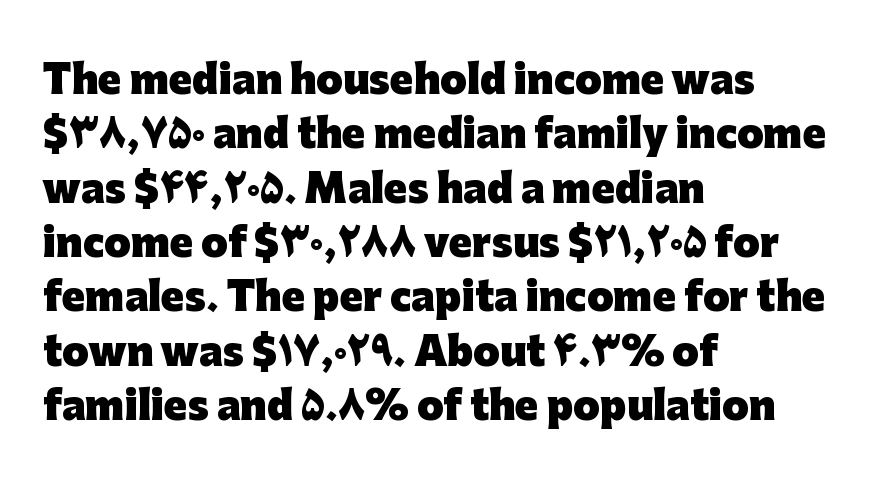
Visually the block forms a straight wall on the left and a jagged coastline on the right. The glyphs have the mass of a bold cut. Is this a sans? Yes — the strokes have no serifs. The rendering uses natural spacing where letterforms have individual widths. Style check: upright. The space beneath each line is pristine and unruled.
